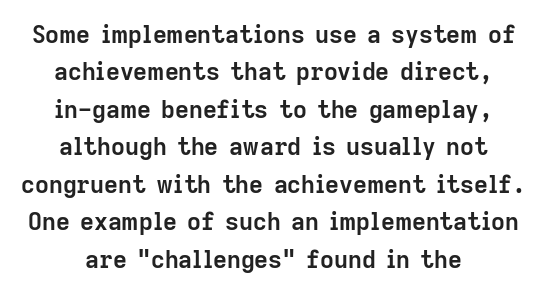
The image shows 24 px bold type, upright; set centered, normal line spacing (1.56x), normal letter spacing, not underlined.
